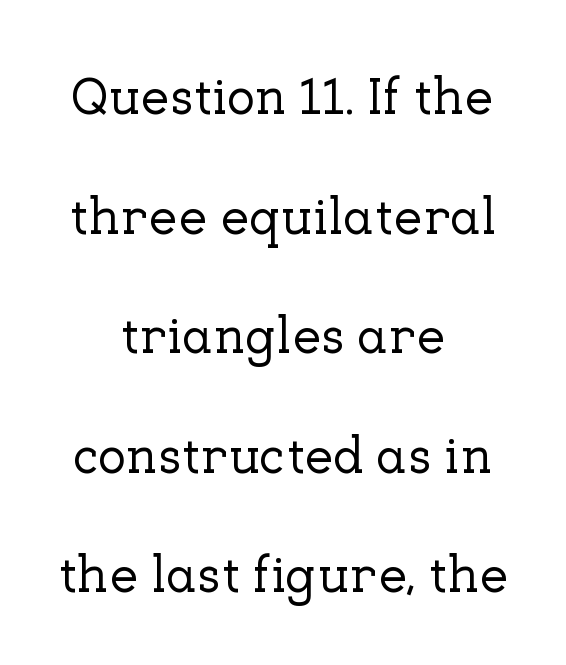
{"serif": "yes", "italic": "no", "width": "normal", "stroke_contrast": "low", "x_height": "medium", "monospaced": "no", "underline": "no", "align": "center", "line_spacing": "loose", "line_spacing_ratio": 2.3, "letter_spacing": "normal", "letter_spacing_em": 0.0, "glyph_px": 52}
